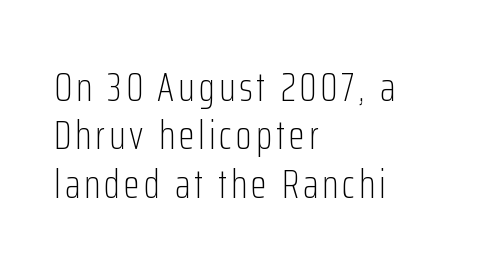
The image shows 41 px light, condensed sans-serif type, upright; set left-aligned, line spacing 1.18x, not underlined; low stroke contrast and a medium x-height.
